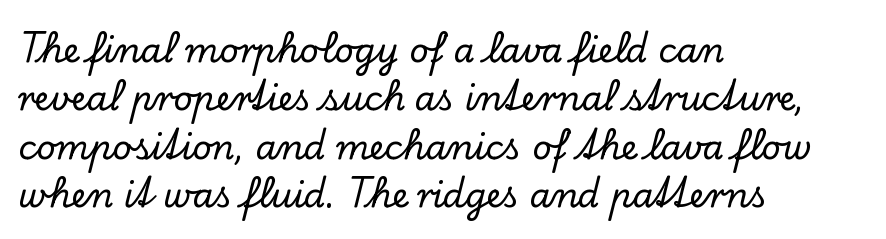
Q: Is the text italic (slanted)? A: Yes.
Q: Is the typeface a serif or a sans-serif typeface? A: Serif.
Q: Is the text underlined? A: No.
Q: How is the paragraph aligned? A: Left-aligned.
Q: Is the spacing between letters normal or unusually wide? A: Normal.
Q: Is the spacing between lines tight, normal or loose? A: Normal.
Q: Width (condensed, normal, or wide)? A: Normal.
Q: Stroke contrast? A: Low.
Q: x-height? A: Small.
Q: Monospaced? A: No.
